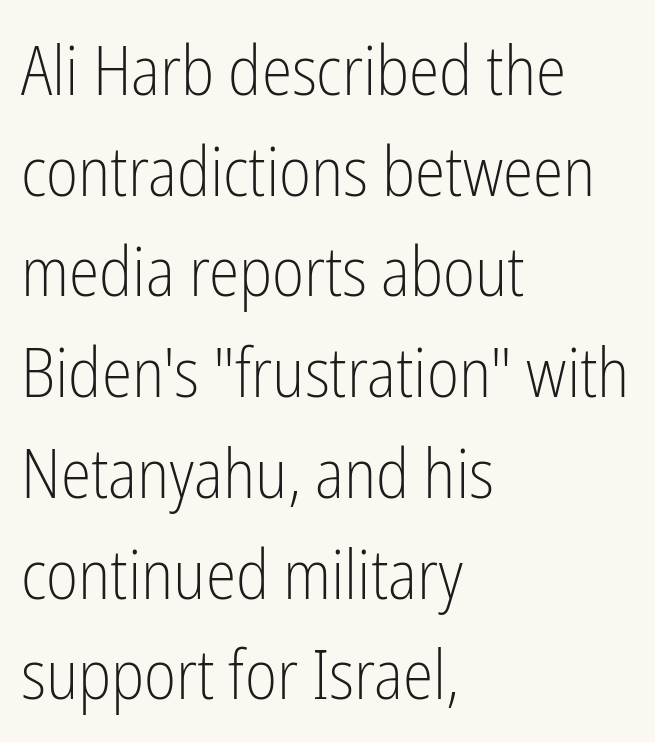
Q: Is the text bold? A: No.
Q: Is the text italic (slanted)? A: No, it is upright.
Q: Is the typeface a serif or a sans-serif typeface? A: Sans-serif.
Q: Is the text underlined? A: No.
Q: How is the paragraph aligned? A: Left-aligned.
Q: Is the spacing between letters normal or unusually wide? A: Normal.
Q: Is the spacing between lines tight, normal or loose? A: Normal.
Q: Width (condensed, normal, or wide)? A: Condensed.
Q: Stroke contrast? A: Low.
Q: x-height? A: Medium.
Q: Monospaced? A: No.
